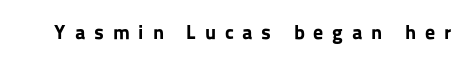
Substantial extra tracking has been applied to these lines. Look at the stroke-to-counter ratio: heavy, a bold. Type without underlining. Notice how the stems are strictly vertical — no italics here.
